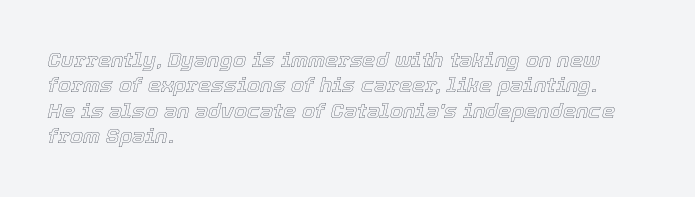
{"italic": "yes", "lean": "right", "slant_degrees": 12, "underline": "no", "align": "left", "line_spacing_ratio": 1.21, "letter_spacing": "normal", "letter_spacing_em": 0.0, "glyph_px": 21}
